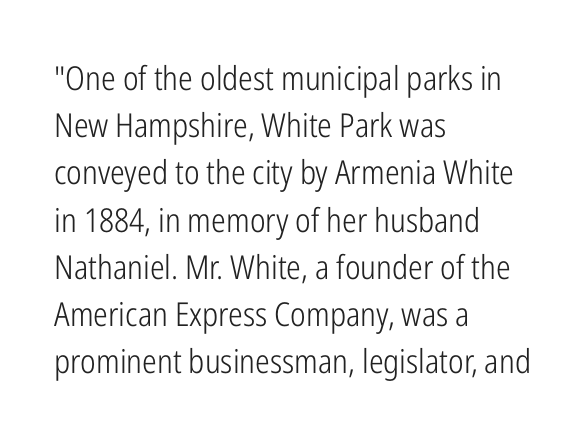
The image shows 33 px light, condensed sans-serif type, upright; set left-aligned, normal line spacing (1.43x), normal letter spacing, not underlined; low stroke contrast and a medium x-height.
